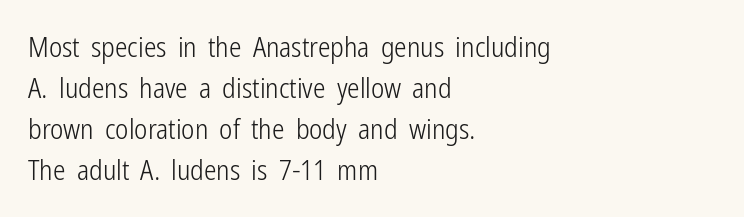
Quick note: interline space is typical. Is the type heavy? It reads as light-to-regular instead. The font family rendered here belongs to the sans-serif group. Descenders hang freely into open space.
